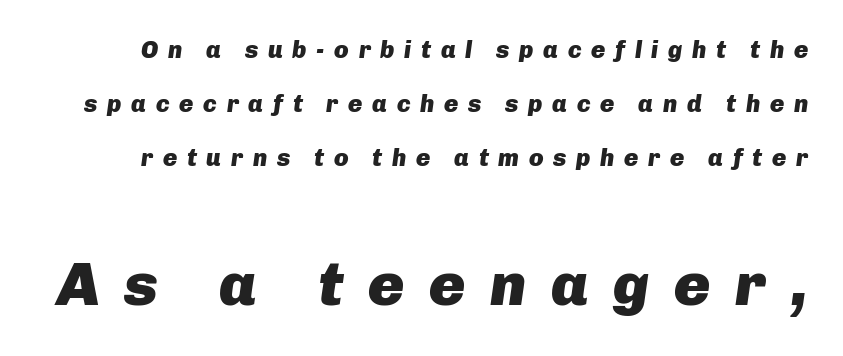
Q: Is the text bold? A: Yes.
Q: Is the text italic (slanted)? A: Yes, it leans right by about 8 degrees.
Q: Is the text underlined? A: No.
Q: Is the spacing between letters normal or unusually wide? A: Unusually wide.
Q: Is the spacing between lines tight, normal or loose? A: Loose.
Q: Which block of text is set in a larger size, the first (top) or the second (bottom)? A: The second (bottom) one.
Q: Width (condensed, normal, or wide)? A: Normal.
Q: Stroke contrast? A: Low.
Q: x-height? A: Medium.
Q: Monospaced? A: No.
